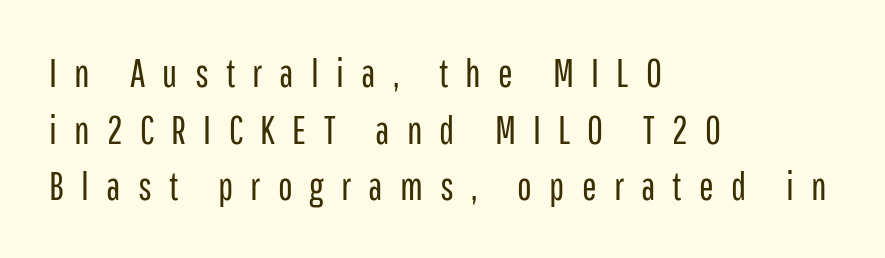
Q: Is the text bold? A: No.
Q: Is the text italic (slanted)? A: No, it is upright.
Q: Is the typeface a serif or a sans-serif typeface? A: Sans-serif.
Q: Is the text underlined? A: No.
Q: How is the paragraph aligned? A: Left-aligned.
Q: Is the spacing between letters normal or unusually wide? A: Unusually wide.
Q: Is the spacing between lines tight, normal or loose? A: Normal.
Q: Width (condensed, normal, or wide)? A: Condensed.
Q: Stroke contrast? A: Low.
Q: x-height? A: Medium.
Q: Monospaced? A: No.
